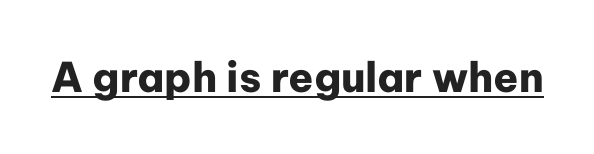
The strokes are fattened all the way to bold. Font category for this specimen: sans-serif. The specimen includes a rule beneath the text block's lines. This sample has the flowing, uneven cadence of proportional lettering. When letters stand straight like this, we call the style roman or upright.
